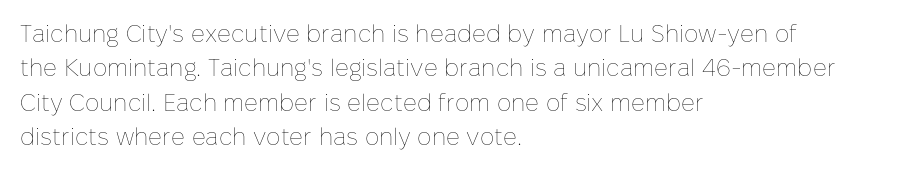
The image shows 24 px text type, upright; set left-aligned, normal line spacing (1.43x), normal letter spacing, not underlined.
